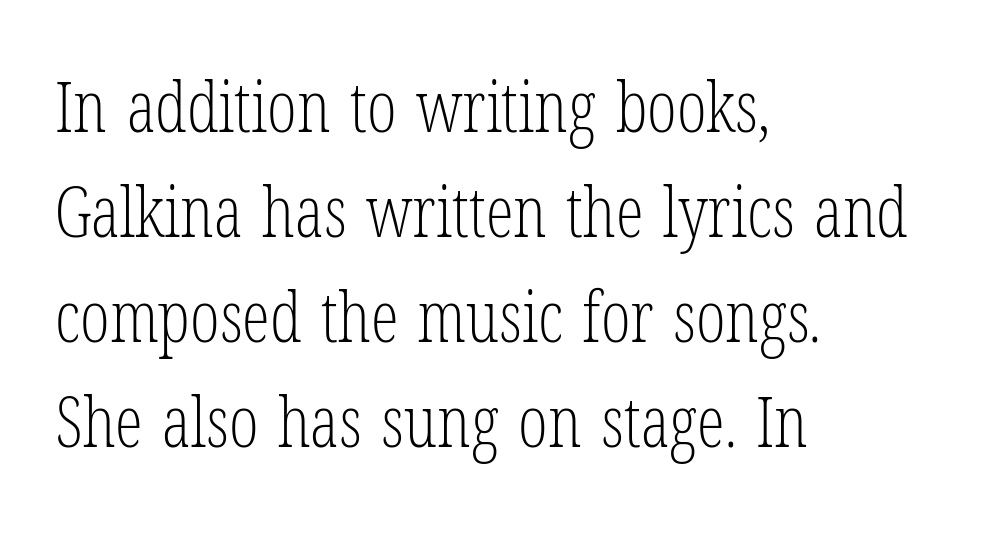
The image shows 70 px light, condensed serif type, upright; set left-aligned, normal line spacing (1.5x), normal letter spacing, not underlined; low stroke contrast and a medium x-height.
